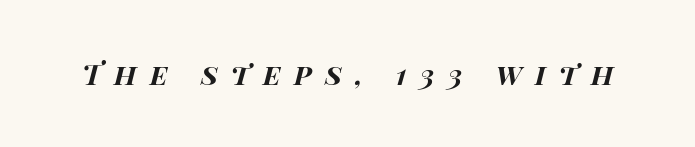
This rendering features lettering with no underline. In terms of letterspacing, this is a distinctly airy, spread setting. How heavy is the stroke? Heavy — this is a bold. The rendering uses natural spacing where letterforms have individual widths.
